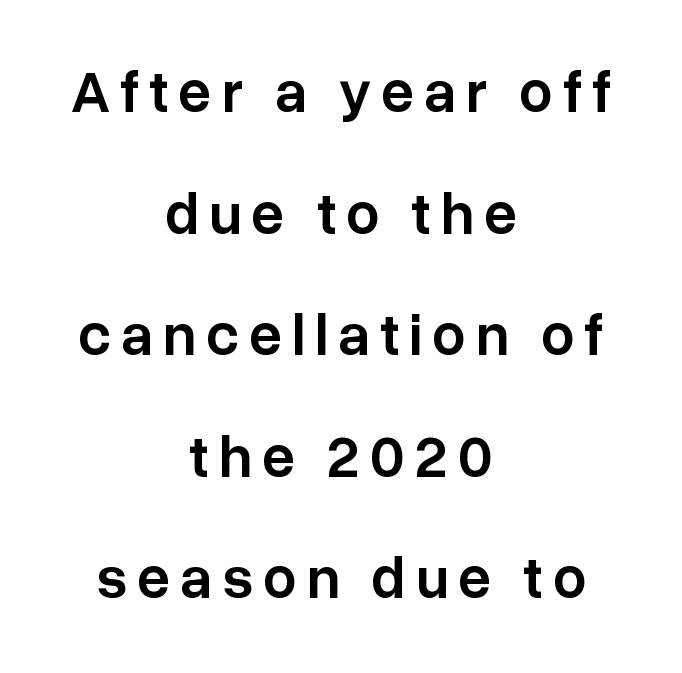
{"serif": "no", "italic": "no", "bold": "semi", "weight": "semibold", "width": "normal", "stroke_contrast": "low", "x_height": "medium", "monospaced": "no", "underline": "no", "align": "center", "line_spacing": "loose", "line_spacing_ratio": 2.06, "glyph_px": 59}
